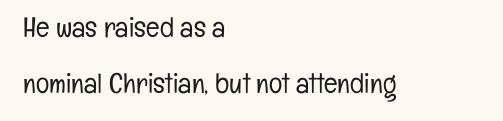
The image shows 28 px light, condensed sans-serif type, upright; set left-aligned, loose line spacing (2.0x), normal letter spacing, not underlined; low stroke contrast and a medium x-height.
